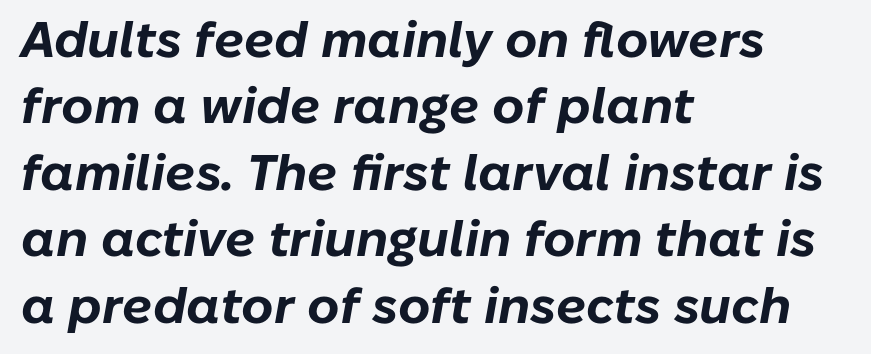
Short and long lines alike share a common starting point at left. The words here are not underlined. In terms of weight, the rendering is a true, heavy bold. In terms of leading, this rendering sits right in the middle.
